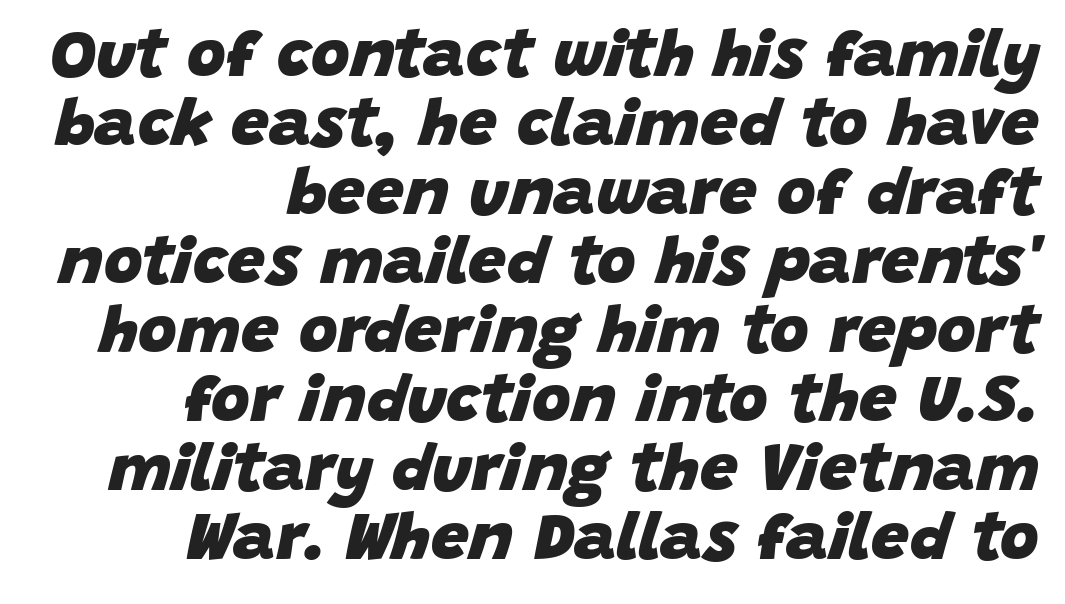
The rendering uses a bold face; every stroke is thick and dark. The letters advance in unequal steps, a hallmark of proportional type. Alignment: flush right. The specimen reads as italic at a glance. The foot of each line stays bare and open. There is no visible air inserted between adjacent glyphs.
